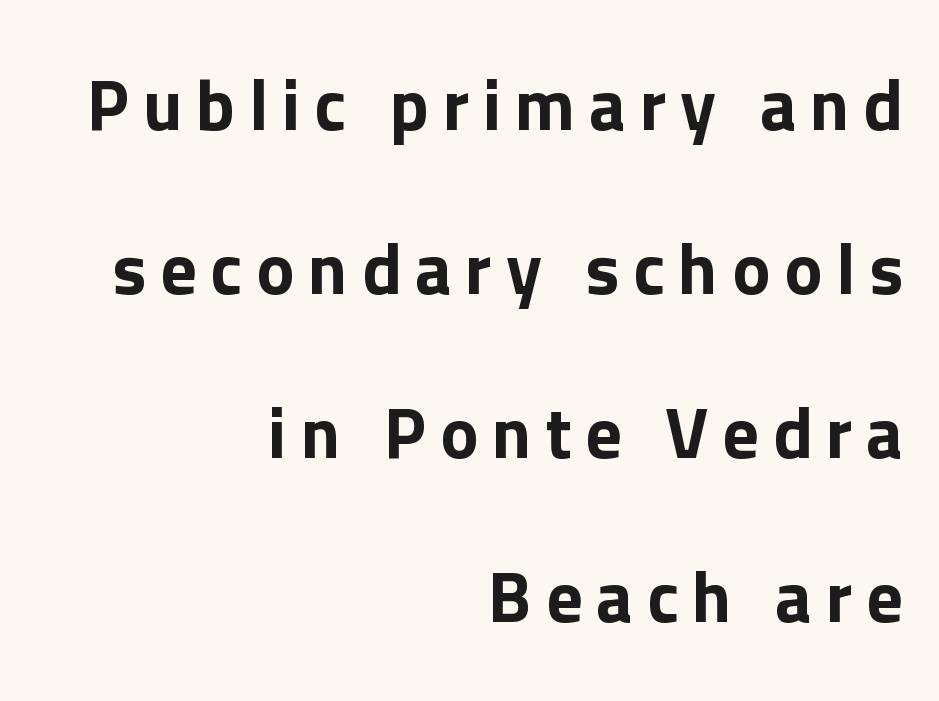
Q: Is the text italic (slanted)? A: No, it is upright.
Q: Is the typeface a serif or a sans-serif typeface? A: Sans-serif.
Q: Is the text underlined? A: No.
Q: How is the paragraph aligned? A: Right-aligned.
Q: Is the spacing between lines tight, normal or loose? A: Loose.
Q: Width (condensed, normal, or wide)? A: Normal.
Q: Stroke contrast? A: Low.
Q: x-height? A: Medium.
Q: Monospaced? A: No.
